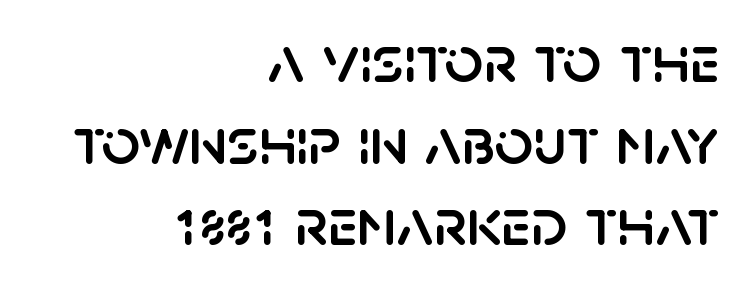
Q: Is the text italic (slanted)? A: No, it is upright.
Q: Is the typeface a serif or a sans-serif typeface? A: Sans-serif.
Q: Is the text underlined? A: No.
Q: How is the paragraph aligned? A: Right-aligned.
Q: Is the spacing between letters normal or unusually wide? A: Normal.
Q: Width (condensed, normal, or wide)? A: Normal.
Q: Stroke contrast? A: Low.
Q: x-height? A: Large.
Q: Monospaced? A: No.
